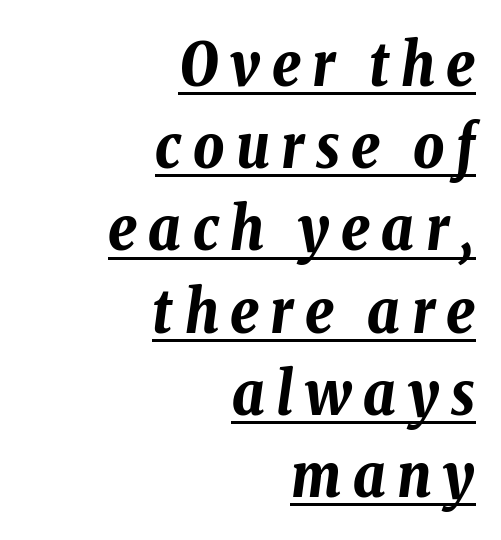
Horizontal alignment here is rightward, an uncommon choice for prose. The typesetter has applied underlining to the passage shown. You could not count columns in this text — the font is proportionally spaced. Notice how the stems are inclined rather than vertical — that's the hallmark of italics. Leading matches the norm, producing a regular column.
